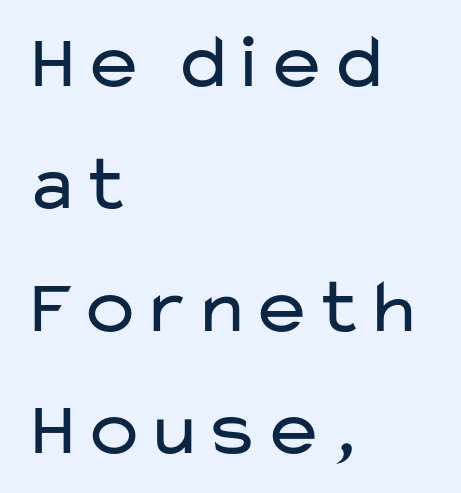
If you drew a line through each stem, it would be perfectly vertical. Serifs: no, the terminals of the letterforms are clean. The passage shown stacks its lines at a standard gap. The passage shown is typed in a proportional face where columns would drift. The words here are not underlined. This sample is left-justified, so line endings fall wherever the words run out.
